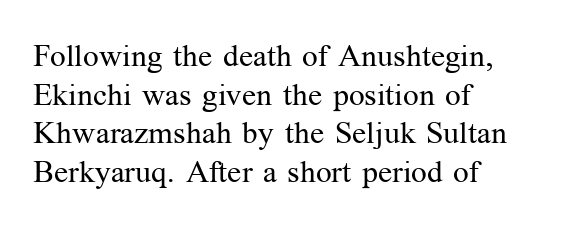
The font's upright variant was chosen for this text. The paragraph shown leans on its left margin. The leading is moderate, giving the passage an even texture. Bare-footed words on every line.
